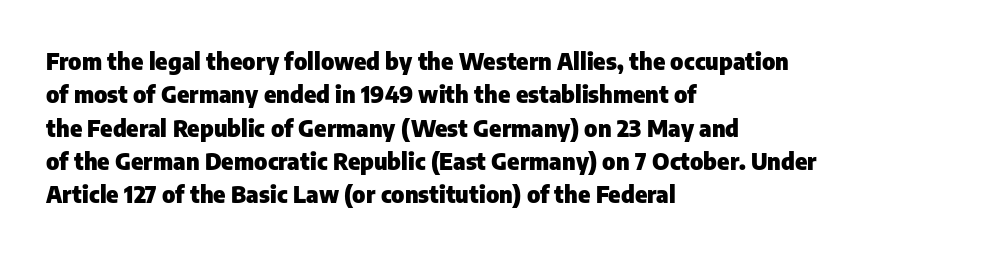
Q: Is the text bold? A: Yes.
Q: Is the text italic (slanted)? A: No, it is upright.
Q: Is the text underlined? A: No.
Q: How is the paragraph aligned? A: Left-aligned.
Q: Is the spacing between letters normal or unusually wide? A: Normal.
Q: Is the spacing between lines tight, normal or loose? A: Normal.
